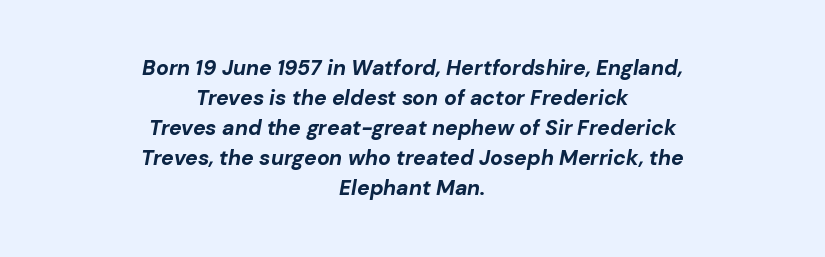
{"italic": "yes", "lean": "right", "slant_degrees": 10, "bold": "yes", "underline": "no", "align": "center", "line_spacing": "normal", "line_spacing_ratio": 1.43, "letter_spacing": "normal", "letter_spacing_em": 0.0, "glyph_px": 21}
